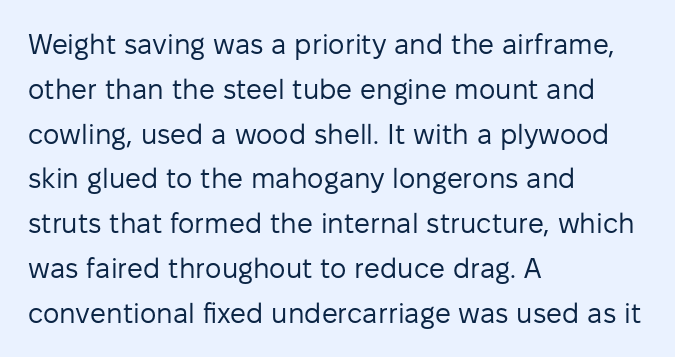
The image shows 28 px regular-weight sans-serif type, upright; set left-aligned, normal line spacing (1.6x), normal letter spacing, not underlined; low stroke contrast and a medium x-height.
